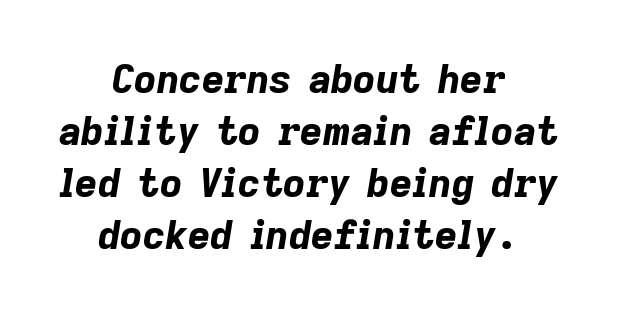
{"italic": "yes", "lean": "right", "slant_degrees": 9, "bold": "yes", "weight": "bold", "width": "normal", "stroke_contrast": "low", "x_height": "medium", "monospaced": "no", "underline": "no", "align": "center", "line_spacing": "normal", "line_spacing_ratio": 1.33, "letter_spacing": "normal", "letter_spacing_em": 0.0, "glyph_px": 39}
